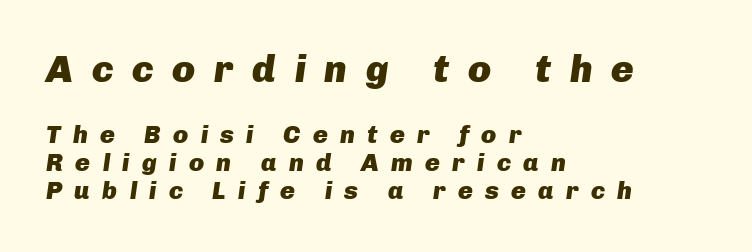
The image shows 38 px heavy type, italic (leaning right); set left-aligned, tight line spacing (1.12x), unusually wide letter spacing (+0.49 em), not underlined; the first (top) block is 1.52x larger; low stroke contrast and a medium x-height.
